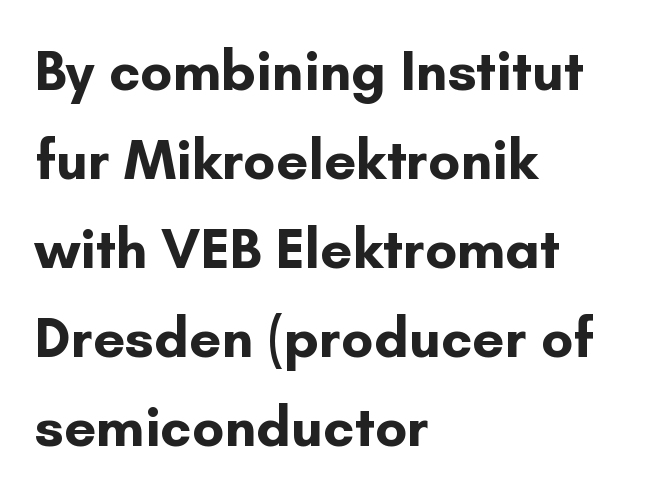
Q: Is the text bold? A: Yes.
Q: Is the text italic (slanted)? A: No, it is upright.
Q: Is the typeface a serif or a sans-serif typeface? A: Sans-serif.
Q: Is the text underlined? A: No.
Q: How is the paragraph aligned? A: Left-aligned.
Q: Is the spacing between letters normal or unusually wide? A: Normal.
Q: Is the spacing between lines tight, normal or loose? A: Normal.
Q: Width (condensed, normal, or wide)? A: Normal.
Q: Stroke contrast? A: Low.
Q: x-height? A: Small.
Q: Monospaced? A: No.
